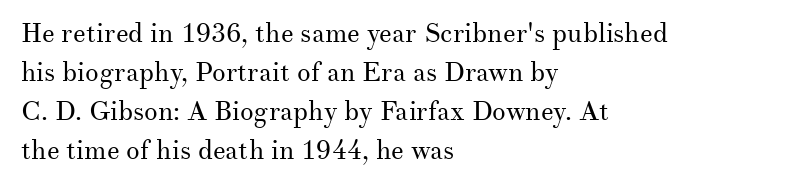
The image shows 27 px text type, upright; set left-aligned, normal line spacing (1.44x), normal letter spacing, not underlined.
